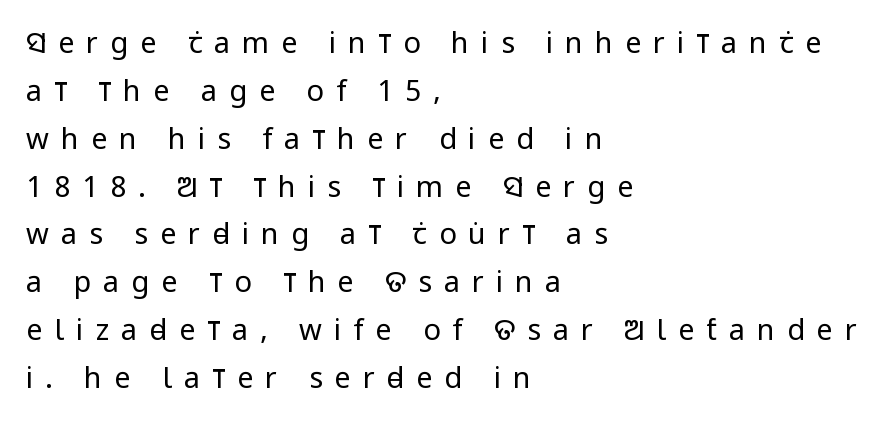
Check where the strokes stop: nothing finishes them off — pure sans. Style check: upright. The setting favours the left margin, as ordinary paragraphs usually do. The typeface has the unassuming heft of standard copy or less. Underline: absent. The vertical gap from one line to the next is medium.
